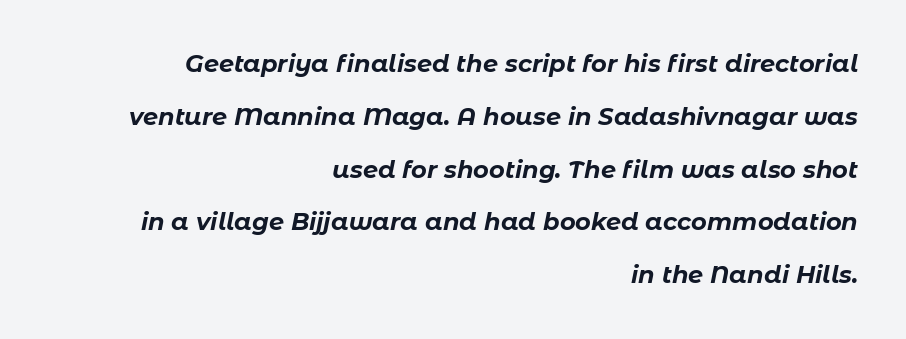
Q: Is the text bold? A: Yes.
Q: Is the text italic (slanted)? A: Yes, it leans right by about 11 degrees.
Q: Is the text underlined? A: No.
Q: How is the paragraph aligned? A: Right-aligned.
Q: Is the spacing between letters normal or unusually wide? A: Normal.
Q: Is the spacing between lines tight, normal or loose? A: Loose.
